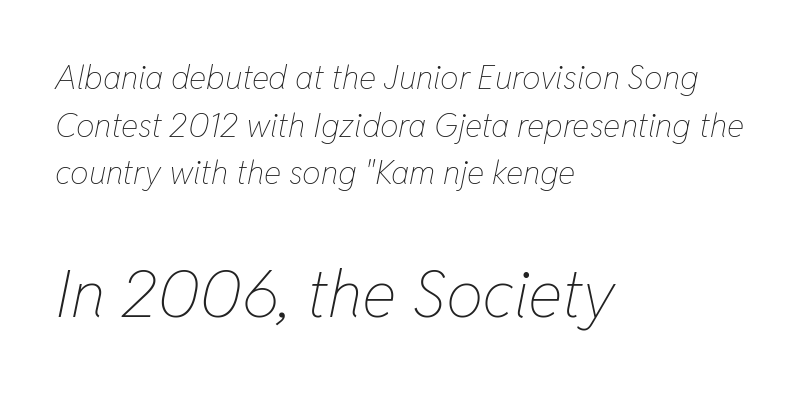
Q: Is the text bold? A: No.
Q: Is the text italic (slanted)? A: Yes, it leans right by about 11 degrees.
Q: Is the text underlined? A: No.
Q: How is the paragraph aligned? A: Left-aligned.
Q: Is the spacing between letters normal or unusually wide? A: Normal.
Q: Is the spacing between lines tight, normal or loose? A: Normal.
Q: Which block of text is set in a larger size, the first (top) or the second (bottom)? A: The second (bottom) one.
Q: Width (condensed, normal, or wide)? A: Condensed.
Q: Stroke contrast? A: Low.
Q: x-height? A: Medium.
Q: Monospaced? A: No.
